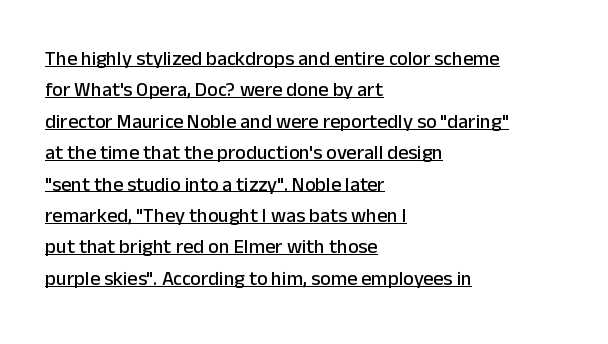
Q: Is the text italic (slanted)? A: No, it is upright.
Q: Is the text underlined? A: Yes.
Q: How is the paragraph aligned? A: Left-aligned.
Q: Is the spacing between letters normal or unusually wide? A: Normal.
Q: Is the spacing between lines tight, normal or loose? A: Normal.
